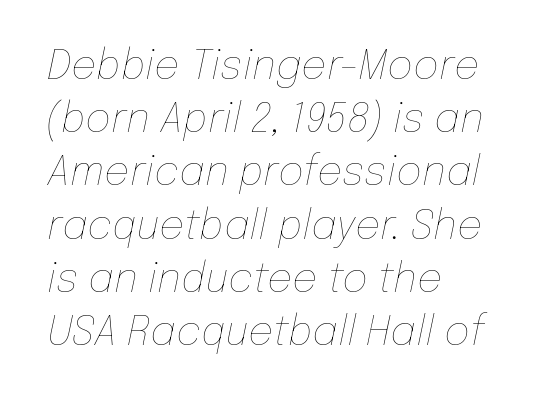
This sample has the flowing, uneven cadence of proportional lettering. The baseline area is clear. You can tell it's italic because the verticals aren't actually vertical. Is there much room between lines? A standard amount, neither cramped nor airy. Observe the ordinary spacing: letters are neighbours, not strangers.
